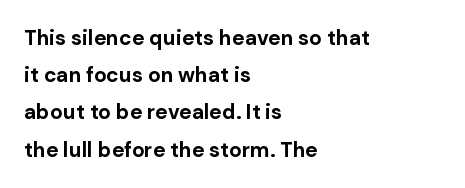
Q: Is the text bold? A: Yes.
Q: Is the text italic (slanted)? A: No, it is upright.
Q: Is the text underlined? A: No.
Q: How is the paragraph aligned? A: Left-aligned.
Q: Is the spacing between letters normal or unusually wide? A: Normal.
